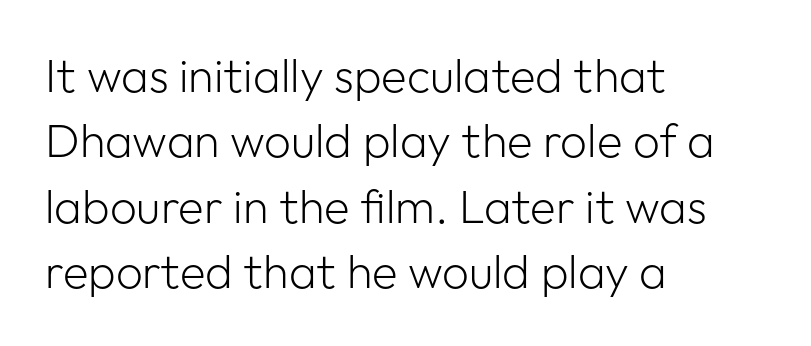
{"serif": "no", "italic": "no", "bold": "no", "weight": "light", "width": "normal", "stroke_contrast": "low", "x_height": "medium", "monospaced": "no", "underline": "no", "align": "left", "line_spacing": "normal", "line_spacing_ratio": 1.39, "letter_spacing": "normal", "letter_spacing_em": 0.0, "glyph_px": 47}
